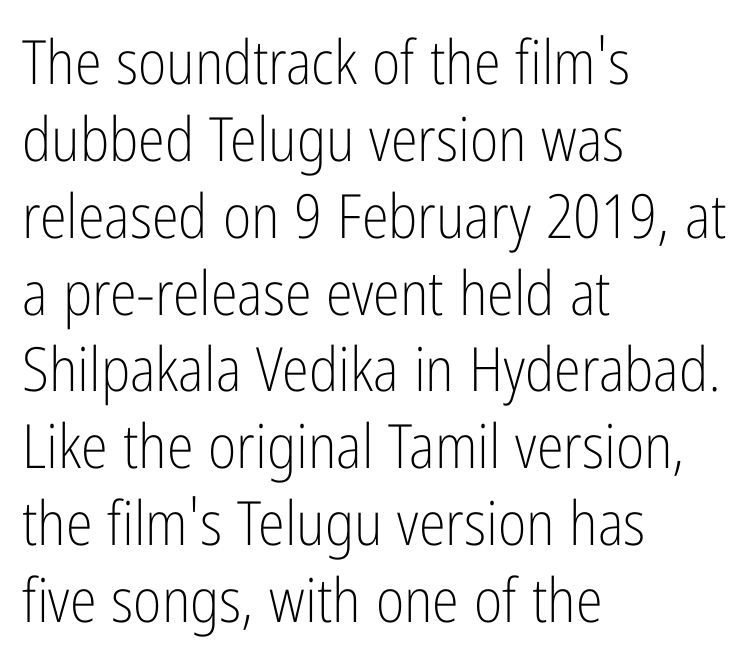
Ordinary non-slanted type is in use. Weight class: somewhere from thin through regular. Any mark beneath the type? The region is blank. The glyphs in this specimen are sans serif. A classic flush-left, rag-right setting is used for this passage.
